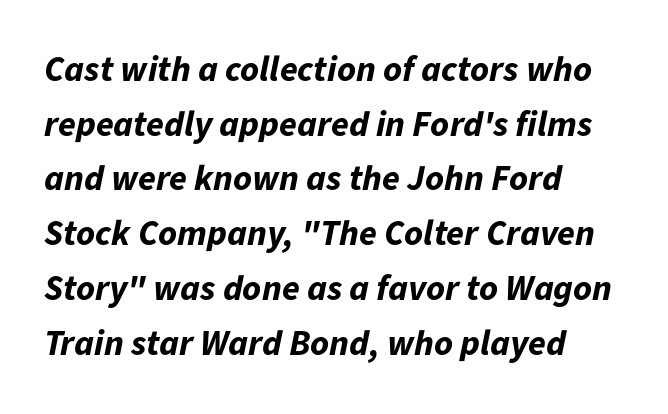
Q: Is the text bold? A: Yes.
Q: Is the text italic (slanted)? A: Yes, it leans right by about 11 degrees.
Q: Is the text underlined? A: No.
Q: How is the paragraph aligned? A: Left-aligned.
Q: Is the spacing between letters normal or unusually wide? A: Normal.
Q: Is the spacing between lines tight, normal or loose? A: Normal.
Q: Width (condensed, normal, or wide)? A: Normal.
Q: Stroke contrast? A: Low.
Q: x-height? A: Medium.
Q: Monospaced? A: No.
